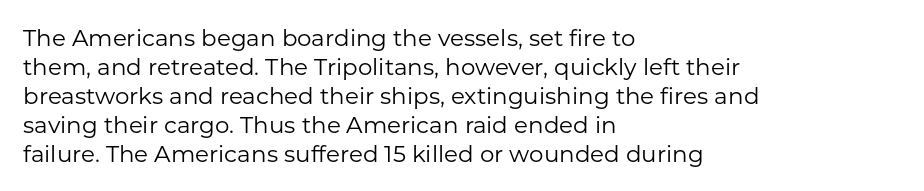
A typesetter would call this zero additional tracking. If you drew a line through each stem, it would be perfectly vertical. This block has exactly the height ordinary leading produces. Teacher's note: observe the even left margin — that is flush-left alignment. The area under the type is left untouched. This is not heavy type; no bold has been used.
